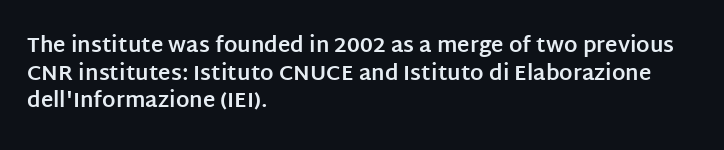
The image shows 21 px bold type, upright; set left-aligned, normal line spacing (1.32x), normal letter spacing, not underlined.
